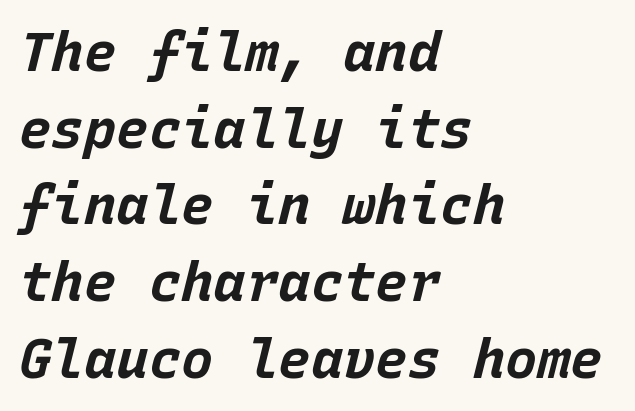
Chunky letters — that's bold for sure. How would I describe the line gaps? Plain and ordinary. This sample has the even, mechanical cadence of fixed-width lettering. Nothing unusual about the tracking: characters are spaced as the font intends. Beneath every word, the page is bare. The lettering tilts uniformly, giving the passage an italic look.
